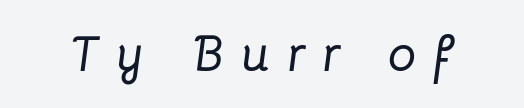
Q: Is the text italic (slanted)? A: Yes, it leans right by about 8 degrees.
Q: Is the text underlined? A: No.
Q: Is the spacing between letters normal or unusually wide? A: Unusually wide.
Q: Width (condensed, normal, or wide)? A: Normal.
Q: Stroke contrast? A: Low.
Q: x-height? A: Medium.
Q: Monospaced? A: No.
